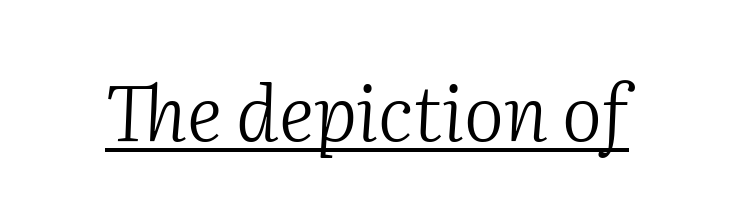
Q: Is the text bold? A: No.
Q: Is the text italic (slanted)? A: Yes, it leans right by about 2 degrees.
Q: Is the typeface a serif or a sans-serif typeface? A: Serif.
Q: Is the text underlined? A: Yes.
Q: Is the spacing between letters normal or unusually wide? A: Normal.
Q: Width (condensed, normal, or wide)? A: Normal.
Q: Stroke contrast? A: Medium.
Q: x-height? A: Medium.
Q: Monospaced? A: No.
